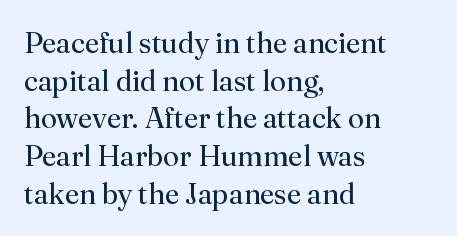
The image shows 29 px regular-weight serif type, upright; set left-aligned, normal line spacing (1.3x), normal letter spacing, not underlined; medium stroke contrast and a small x-height.
